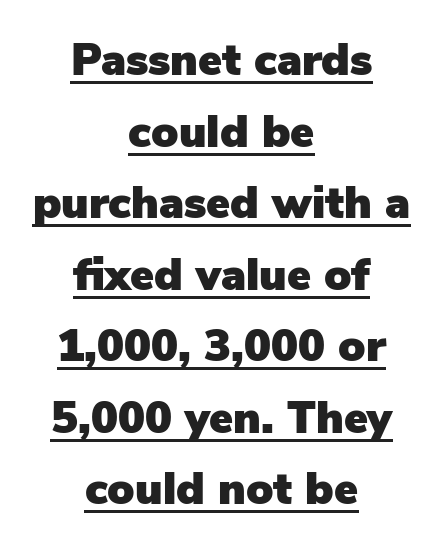
{"serif": "no", "italic": "no", "width": "normal", "stroke_contrast": "low", "x_height": "medium", "monospaced": "no", "underline": "yes", "align": "center", "line_spacing": "normal", "line_spacing_ratio": 1.59, "letter_spacing": "normal", "letter_spacing_em": 0.0, "glyph_px": 45}
